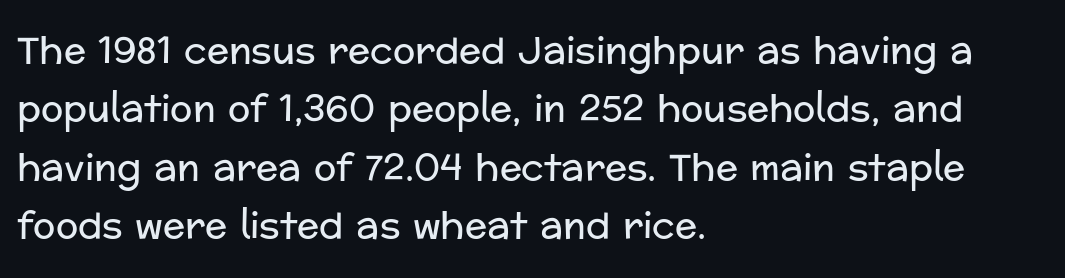
Note the varied advance widths — an 'i' is clearly narrower than an 'm'. A classic flush-left, rag-right setting is used for this passage. Caption: face not bold, strokes unweighted. The passage shown is typeset with a sans-serif family. There is no visible air inserted between adjacent glyphs.
